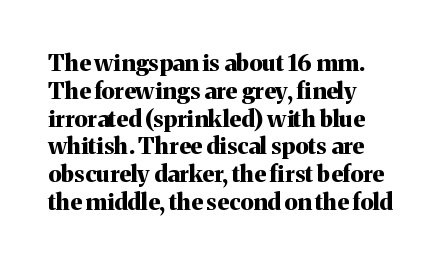
Short and long lines alike share a common starting point at left. Unlike italic type, these characters show no tilt at all. The passage shown is emphatically bold. The face used here is rendered with its standard letterfit. The space beneath each line is pristine and unruled.
